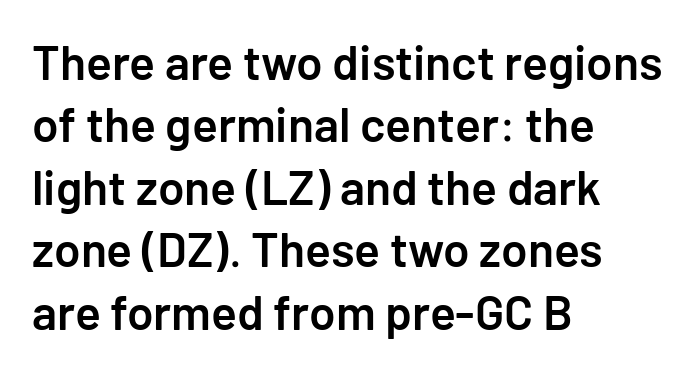
{"serif": "no", "italic": "no", "bold": "semi", "weight": "semibold", "width": "normal", "stroke_contrast": "low", "x_height": "medium", "underline": "no", "align": "left", "line_spacing": "normal", "line_spacing_ratio": 1.3, "letter_spacing": "normal", "letter_spacing_em": 0.0, "glyph_px": 48}
